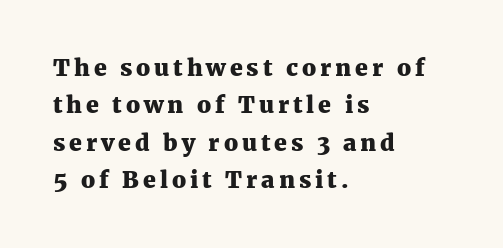
{"italic": "no", "bold": "yes", "underline": "no", "align": "left", "line_spacing": "normal", "line_spacing_ratio": 1.62, "glyph_px": 23}
